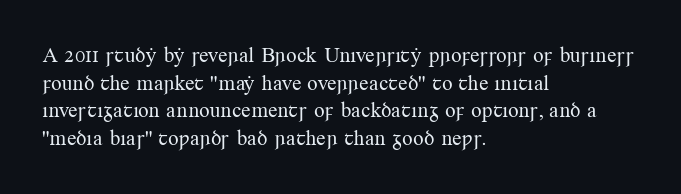
Every stem runs plumb, perpendicular to the baseline. Leftover space on each line is placed entirely after the last word. Check the space under the baseline: it is left empty. This reads as an unemphasized weight, regular at the heaviest. Caption: standard tracking, unaltered.
